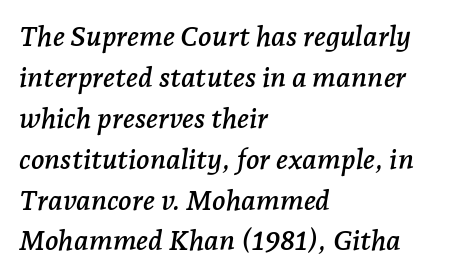
Observe the ordinary spacing: letters are neighbours, not strangers. Typographically, this falls in the serif category. Each letter keeps its own natural width here, so spacing adapts to shape. These lines stack with their left ends in a neat column. Unmarked baselines from the first word to the last. The axis of the letterforms is tilted away from vertical.
